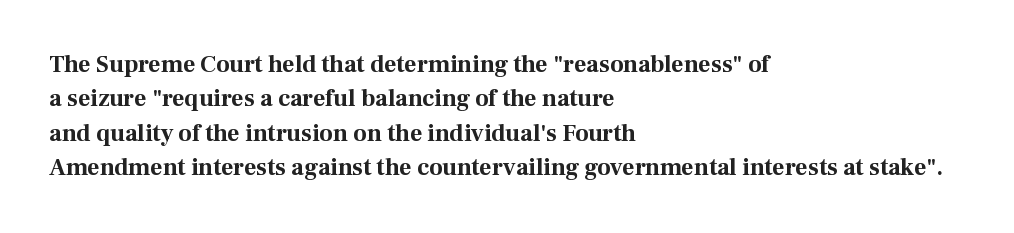
{"italic": "no", "bold": "yes", "underline": "no", "align": "left", "line_spacing": "normal", "line_spacing_ratio": 1.43, "letter_spacing": "normal", "letter_spacing_em": 0.0, "glyph_px": 24}
